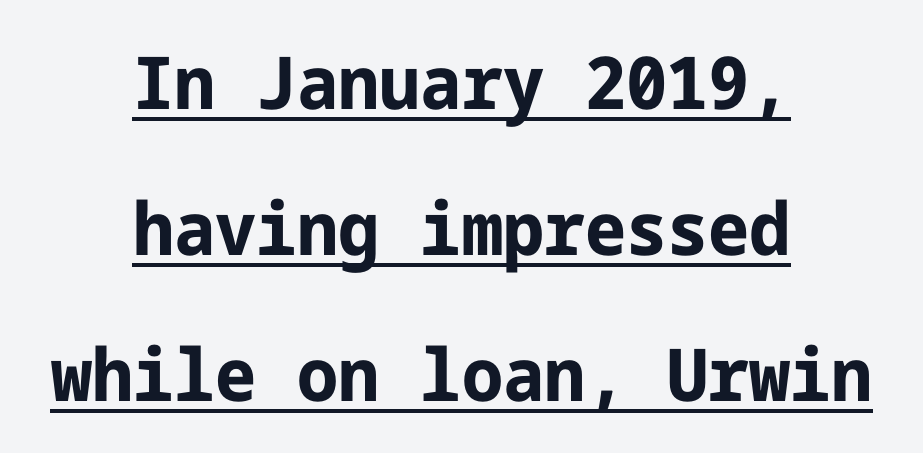
In terms of weight, the rendering is a true, heavy bold. The font's upright variant was chosen for this text. A sans-serif font was chosen for this passage. The passage shown has conventional tracking throughout. This is underlined copy, the kind a proofreader might mark for attention. Compared with typical paragraphs, the rows here are farther apart.
